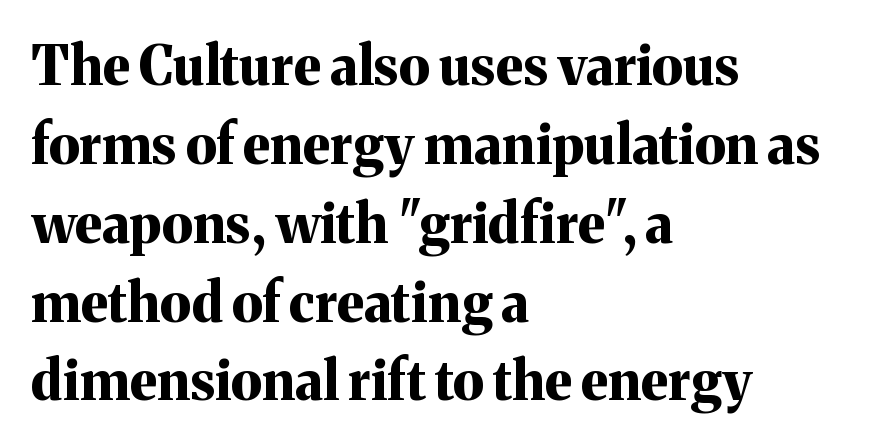
Q: Is the text bold? A: Yes.
Q: Is the text italic (slanted)? A: No, it is upright.
Q: Is the typeface a serif or a sans-serif typeface? A: Serif.
Q: Is the text underlined? A: No.
Q: How is the paragraph aligned? A: Left-aligned.
Q: Is the spacing between letters normal or unusually wide? A: Normal.
Q: Is the spacing between lines tight, normal or loose? A: Normal.
Q: Width (condensed, normal, or wide)? A: Normal.
Q: Stroke contrast? A: Medium.
Q: x-height? A: Medium.
Q: Monospaced? A: No.
